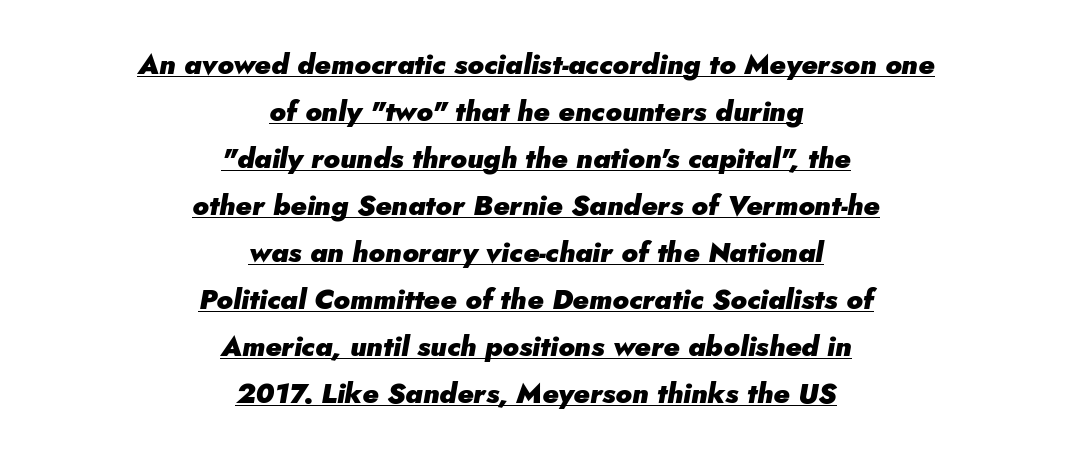
Q: Is the text bold? A: Yes.
Q: Is the text italic (slanted)? A: Yes, it leans right by about 5 degrees.
Q: Is the text underlined? A: Yes.
Q: How is the paragraph aligned? A: Centered.
Q: Is the spacing between letters normal or unusually wide? A: Normal.
Q: Is the spacing between lines tight, normal or loose? A: Normal.
Q: Width (condensed, normal, or wide)? A: Normal.
Q: Stroke contrast? A: Low.
Q: x-height? A: Small.
Q: Monospaced? A: No.
